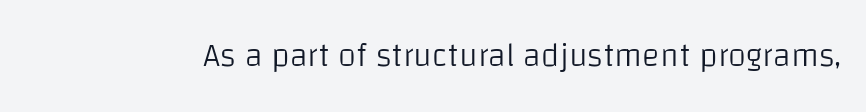
{"serif": "no", "italic": "no", "bold": "no", "weight": "light", "width": "normal", "stroke_contrast": "low", "x_height": "large", "monospaced": "no", "underline": "no", "letter_spacing": "normal", "letter_spacing_em": 0.0, "glyph_px": 33}
